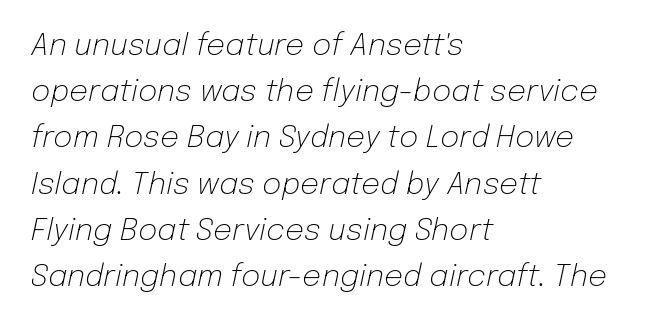
{"italic": "yes", "lean": "right", "slant_degrees": 12, "bold": "no", "weight": "light", "width": "normal", "stroke_contrast": "low", "x_height": "medium", "monospaced": "no", "underline": "no", "align": "left", "line_spacing": "normal", "line_spacing_ratio": 1.54, "letter_spacing": "normal", "letter_spacing_em": 0.0, "glyph_px": 30}
